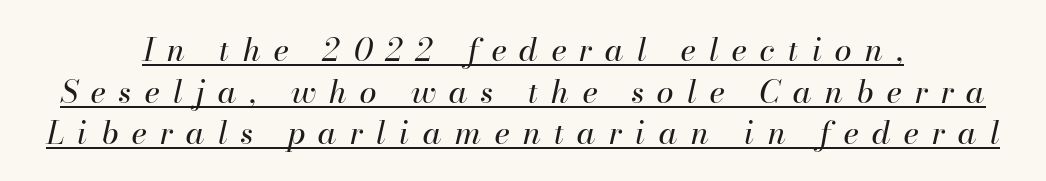
The face looks like a standard text weight, possibly lighter. This sample is center-justified, so both line endings float freely. Note the varied advance widths — an 'i' is clearly narrower than an 'm'. There's an unmistakable incline to the writing here. Tracking value appears strongly positive — letters spread wide. The line-height multiplier appears to be the usual default.
